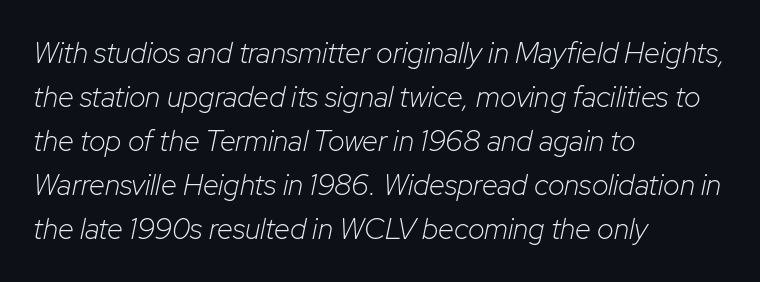
Tracking here is standard; glyphs follow each other at the usual distance. Whoever set this chose a conventional vertical rhythm. A clean baseline with only descenders dipping below it. The rag falls on the right side of this text block. Does the lettering tilt? It does — this is italic. Bold? No — there's no thickening of the strokes.
